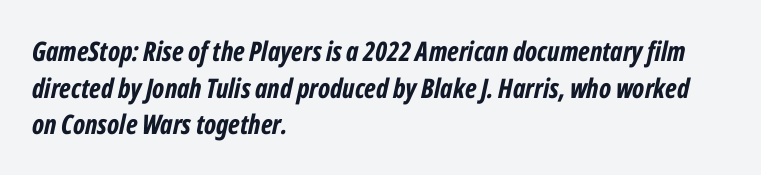
Q: Is the text bold? A: Yes.
Q: Is the text italic (slanted)? A: Yes, it leans right by about 12 degrees.
Q: Is the text underlined? A: No.
Q: How is the paragraph aligned? A: Left-aligned.
Q: Is the spacing between letters normal or unusually wide? A: Normal.
Q: Is the spacing between lines tight, normal or loose? A: Normal.
